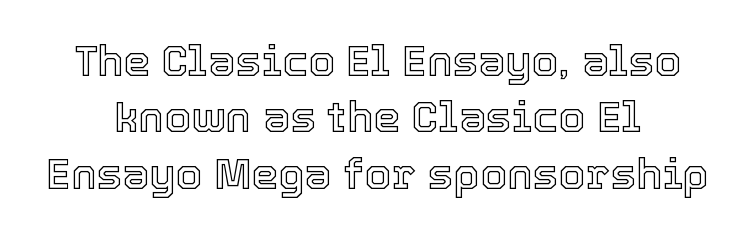
{"italic": "no", "width": "normal", "x_height": "medium", "monospaced": "no", "underline": "no", "align": "center", "line_spacing": "normal", "line_spacing_ratio": 1.31, "letter_spacing": "normal", "letter_spacing_em": 0.0, "glyph_px": 43}
